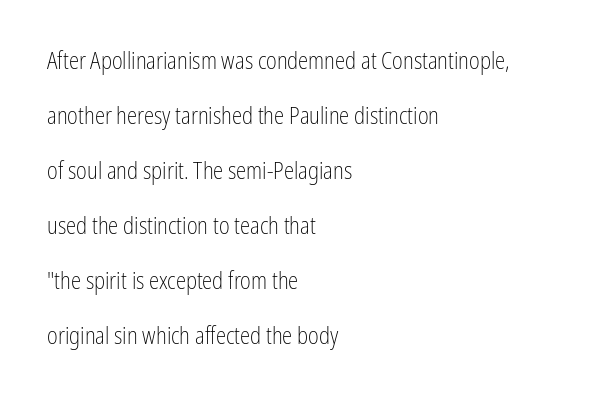
Q: Is the text bold? A: No.
Q: Is the text italic (slanted)? A: No, it is upright.
Q: Is the text underlined? A: No.
Q: How is the paragraph aligned? A: Left-aligned.
Q: Is the spacing between letters normal or unusually wide? A: Normal.
Q: Is the spacing between lines tight, normal or loose? A: Loose.
